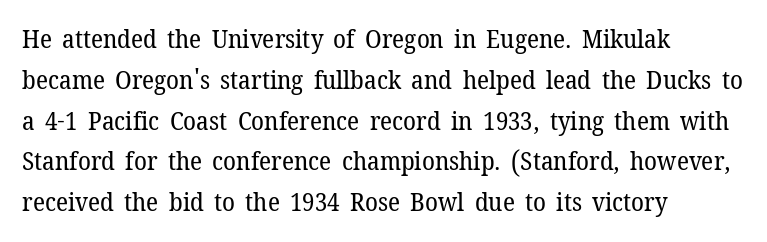
The image shows 26 px text type, upright; set left-aligned, normal line spacing (1.57x), normal letter spacing, not underlined.
